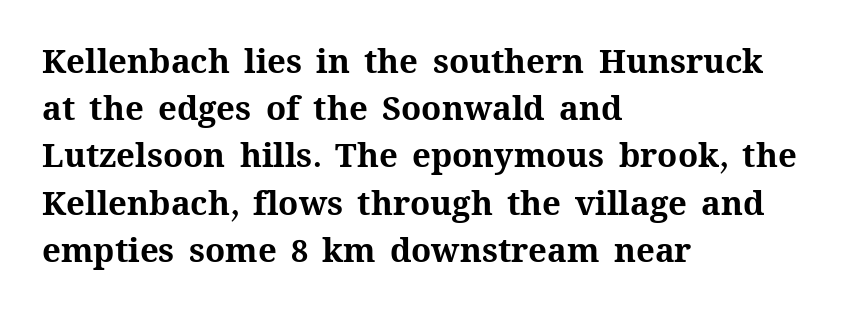
Q: Is the text bold? A: Yes.
Q: Is the text italic (slanted)? A: No, it is upright.
Q: Is the text underlined? A: No.
Q: How is the paragraph aligned? A: Left-aligned.
Q: Is the spacing between letters normal or unusually wide? A: Normal.
Q: Is the spacing between lines tight, normal or loose? A: Normal.
Q: Width (condensed, normal, or wide)? A: Normal.
Q: Stroke contrast? A: Medium.
Q: x-height? A: Medium.
Q: Monospaced? A: No.
